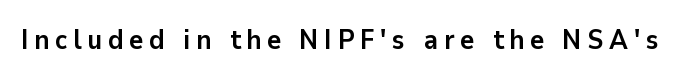
{"italic": "no", "bold": "yes", "underline": "no", "letter_spacing": "wide", "letter_spacing_em": 0.21, "glyph_px": 27}
